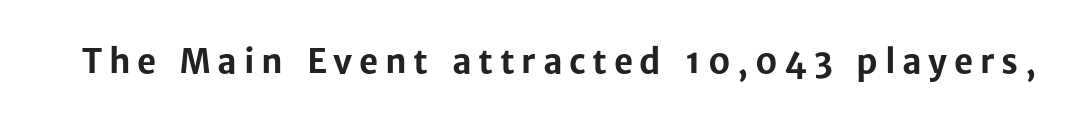
{"serif": "no", "italic": "no", "bold": "yes", "weight": "bold", "width": "normal", "stroke_contrast": "low", "x_height": "medium", "monospaced": "no", "underline": "no", "letter_spacing": "wide", "letter_spacing_em": 0.2, "glyph_px": 33}
